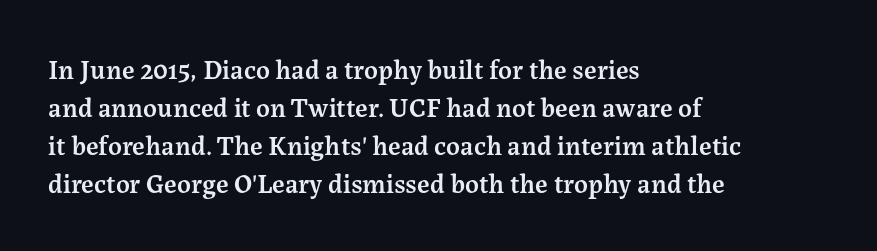
{"italic": "no", "bold": "semi", "underline": "no", "align": "left", "line_spacing": "normal", "line_spacing_ratio": 1.41, "letter_spacing": "normal", "letter_spacing_em": 0.0, "glyph_px": 27}
